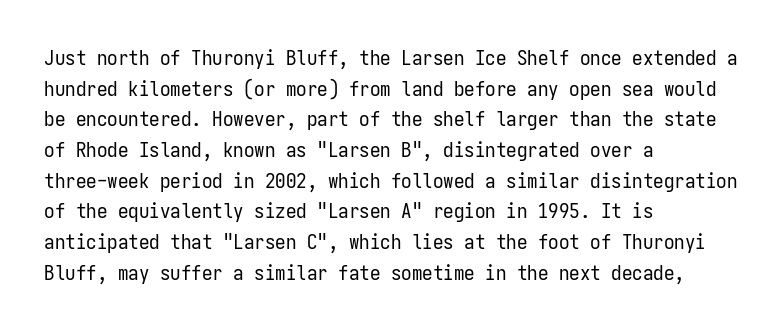
The image shows 21 px text type, upright; set left-aligned, normal line spacing (1.46x), normal letter spacing, not underlined.
